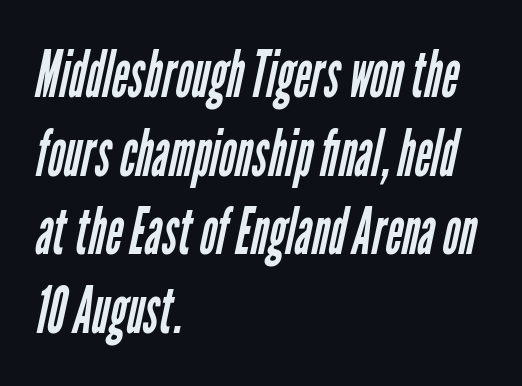
{"serif": "no", "bold": "no", "weight": "regular", "width": "condensed", "stroke_contrast": "low", "x_height": "medium", "monospaced": "no", "underline": "no", "align": "left", "line_spacing_ratio": 1.21, "letter_spacing": "normal", "letter_spacing_em": 0.0, "glyph_px": 65}
